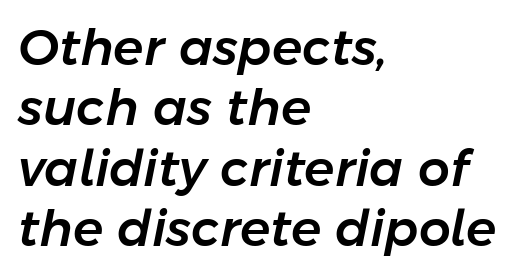
{"italic": "yes", "lean": "right", "slant_degrees": 11, "width": "normal", "stroke_contrast": "low", "x_height": "medium", "monospaced": "no", "underline": "no", "align": "left", "line_spacing_ratio": 1.21, "letter_spacing": "normal", "letter_spacing_em": 0.0, "glyph_px": 50}
